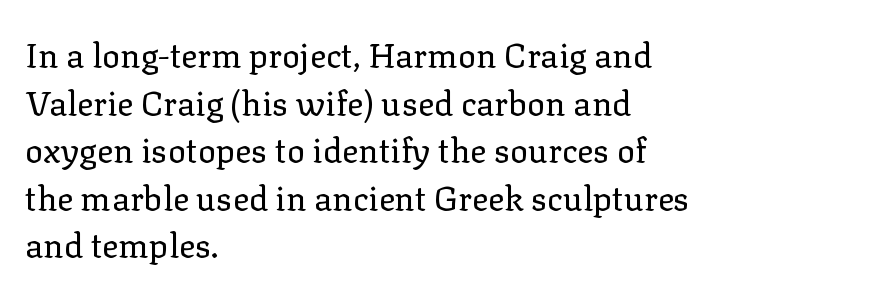
{"serif": "yes", "italic": "no", "bold": "no", "weight": "regular", "width": "normal", "stroke_contrast": "low", "x_height": "medium", "monospaced": "no", "underline": "no", "align": "left", "line_spacing": "normal", "line_spacing_ratio": 1.4, "letter_spacing": "normal", "letter_spacing_em": 0.0, "glyph_px": 34}
